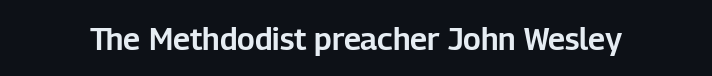
Italic? Not at all — the glyphs are vertical. Descender tails drop into unmarked territory. The glyphs in this specimen are sans serif. Spacing between characters is what you'd get straight out of the box.
